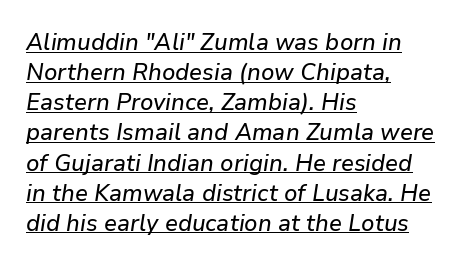
The image shows 23 px text type, italic (leaning right); set left-aligned, normal line spacing (1.31x), normal letter spacing, underlined.
